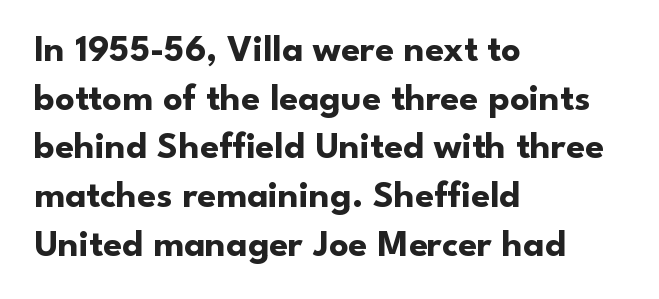
Q: Is the text bold? A: Yes.
Q: Is the text italic (slanted)? A: No, it is upright.
Q: Is the typeface a serif or a sans-serif typeface? A: Sans-serif.
Q: Is the text underlined? A: No.
Q: How is the paragraph aligned? A: Left-aligned.
Q: Is the spacing between letters normal or unusually wide? A: Normal.
Q: Is the spacing between lines tight, normal or loose? A: Normal.
Q: Width (condensed, normal, or wide)? A: Normal.
Q: Stroke contrast? A: Low.
Q: x-height? A: Small.
Q: Monospaced? A: No.
